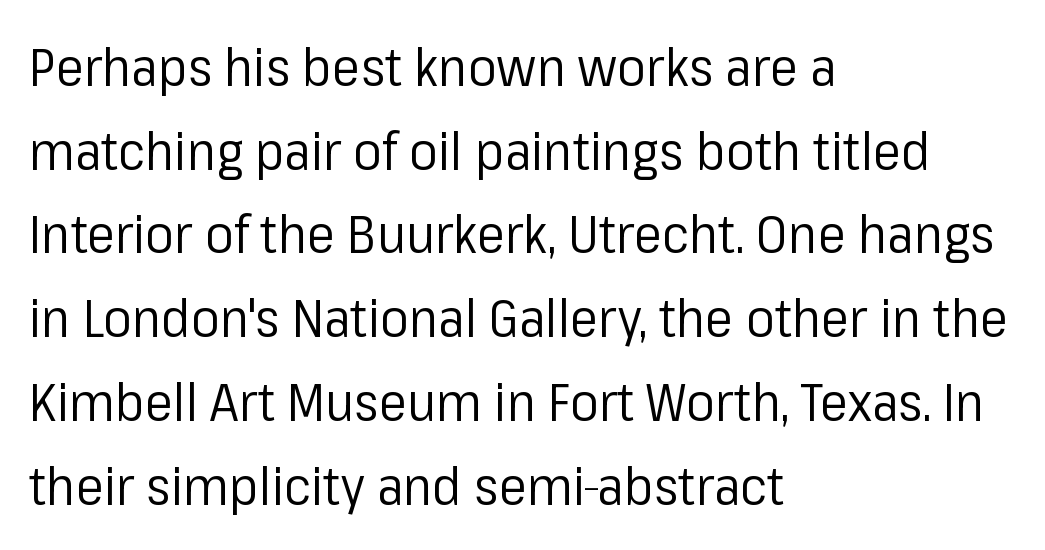
The image shows 53 px regular-weight sans-serif type, upright; set left-aligned, normal line spacing (1.58x), normal letter spacing, not underlined; low stroke contrast and a medium x-height.
